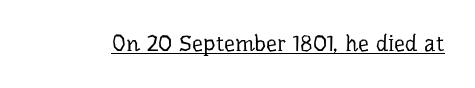
The image shows 22 px text type, upright; set normal letter spacing, underlined.
